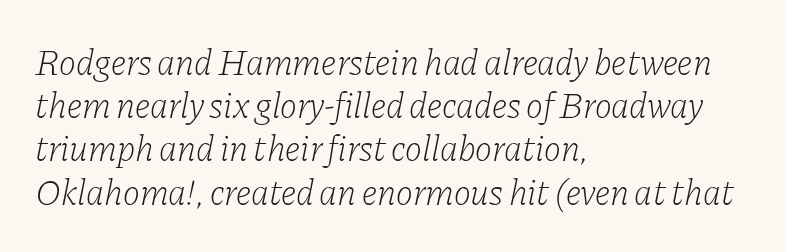
Q: Is the text bold? A: No.
Q: Is the text italic (slanted)? A: Yes, it leans right by about 11 degrees.
Q: Is the typeface a serif or a sans-serif typeface? A: Serif.
Q: Is the text underlined? A: No.
Q: How is the paragraph aligned? A: Left-aligned.
Q: Is the spacing between letters normal or unusually wide? A: Normal.
Q: Width (condensed, normal, or wide)? A: Normal.
Q: Stroke contrast? A: Low.
Q: x-height? A: Medium.
Q: Monospaced? A: No.
